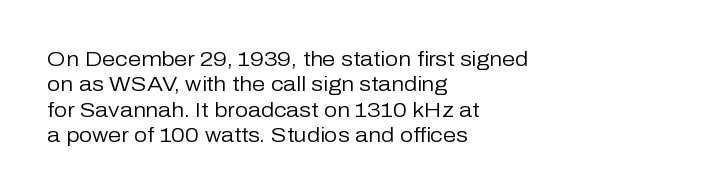
Q: Is the text bold? A: No.
Q: Is the text italic (slanted)? A: No, it is upright.
Q: Is the text underlined? A: No.
Q: How is the paragraph aligned? A: Left-aligned.
Q: Is the spacing between letters normal or unusually wide? A: Normal.
